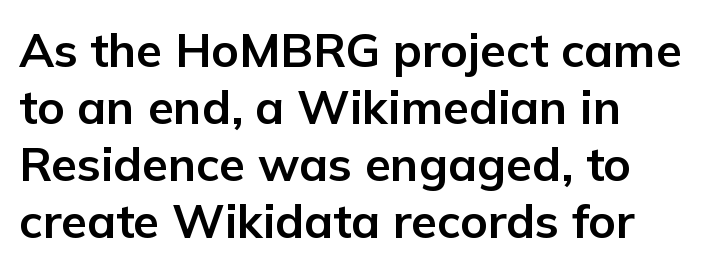
Q: Is the text bold? A: Yes.
Q: Is the text italic (slanted)? A: No, it is upright.
Q: Is the typeface a serif or a sans-serif typeface? A: Sans-serif.
Q: Is the text underlined? A: No.
Q: How is the paragraph aligned? A: Left-aligned.
Q: Is the spacing between letters normal or unusually wide? A: Normal.
Q: Width (condensed, normal, or wide)? A: Normal.
Q: Stroke contrast? A: Low.
Q: x-height? A: Medium.
Q: Monospaced? A: No.
